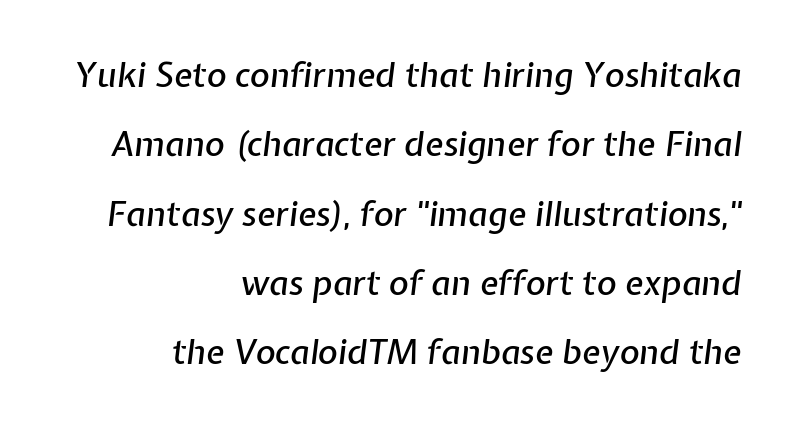
Q: Is the text italic (slanted)? A: Yes, it leans right by about 7 degrees.
Q: Is the text underlined? A: No.
Q: How is the paragraph aligned? A: Right-aligned.
Q: Is the spacing between letters normal or unusually wide? A: Normal.
Q: Is the spacing between lines tight, normal or loose? A: Loose.
Q: Width (condensed, normal, or wide)? A: Normal.
Q: Stroke contrast? A: Low.
Q: x-height? A: Medium.
Q: Monospaced? A: No.
